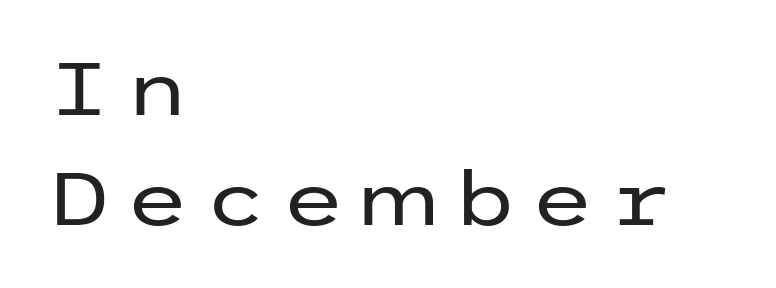
The image shows 74 px regular-weight, wide sans-serif type, upright; set left-aligned, normal line spacing (1.48x), not underlined; low stroke contrast and a medium x-height.
